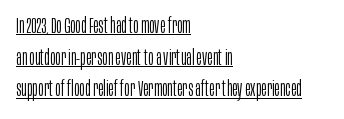
{"italic": "no", "bold": "no", "underline": "yes", "align": "left", "line_spacing": "normal", "line_spacing_ratio": 1.51, "letter_spacing": "normal", "letter_spacing_em": 0.0, "glyph_px": 21}
